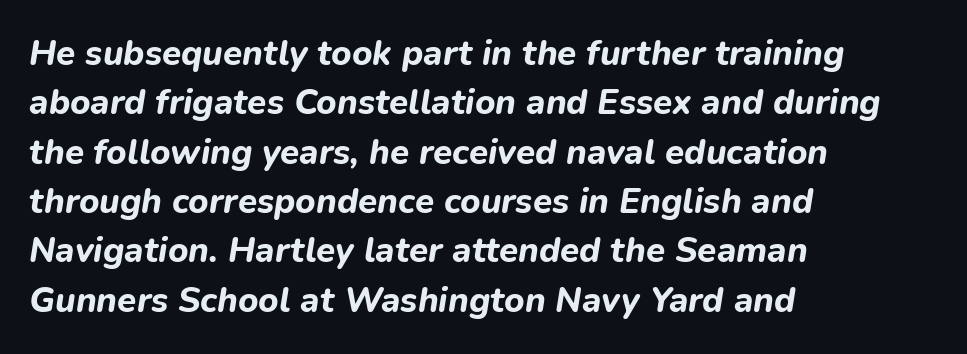
{"italic": "yes", "lean": "right", "slant_degrees": 9, "bold": "yes", "weight": "bold", "width": "normal", "stroke_contrast": "low", "x_height": "medium", "monospaced": "no", "underline": "no", "align": "left", "line_spacing": "normal", "line_spacing_ratio": 1.41, "letter_spacing": "normal", "letter_spacing_em": 0.0, "glyph_px": 35}
